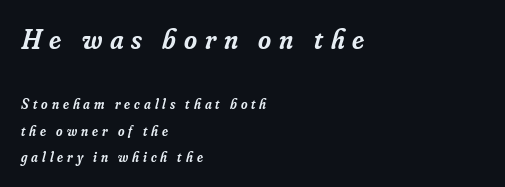
The image shows 28 px semibold serif type, italic (leaning right); set left-aligned, line spacing 1.86x, unusually wide letter spacing (+0.28 em), not underlined; the first (top) block is 2.0x larger; low stroke contrast and a small x-height.
